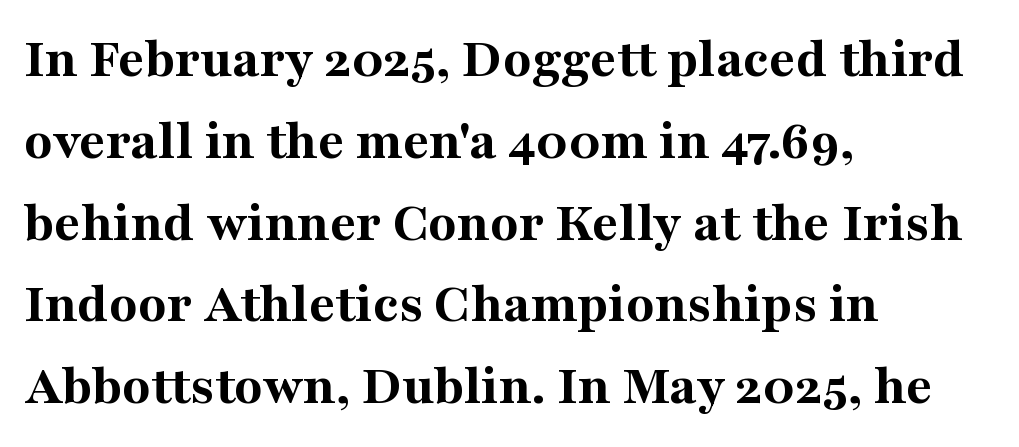
Do the letters lean? They stand straight. Thick stems and heavy bowls — unmistakably bold. Old-style or modern, the face here clearly has serifs. The passage shown is not underscored anywhere. Compared with a centered layout, this one pins lines to the left instead.
